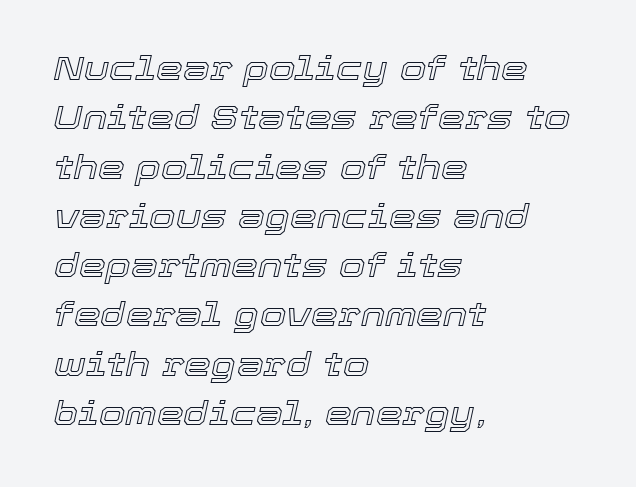
{"italic": "yes", "lean": "right", "slant_degrees": 12, "width": "normal", "x_height": "medium", "monospaced": "no", "underline": "no", "align": "left", "line_spacing": "normal", "line_spacing_ratio": 1.45, "letter_spacing": "normal", "letter_spacing_em": 0.0, "glyph_px": 34}
